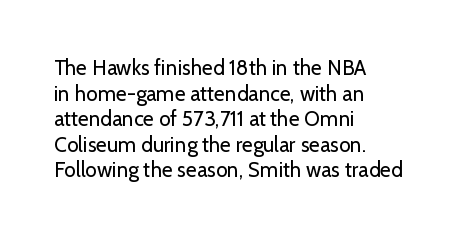
{"italic": "no", "bold": "no", "underline": "no", "align": "left", "line_spacing_ratio": 1.22, "letter_spacing": "normal", "letter_spacing_em": 0.0, "glyph_px": 21}
